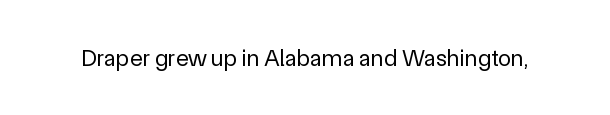
Only glyphs here, with clear space below each row. Notice how the stems are strictly vertical — no italics here. Between one letter and the next there's only the usual sliver of space. Is this a heavy cut? Hardly; it is regular or lighter.
